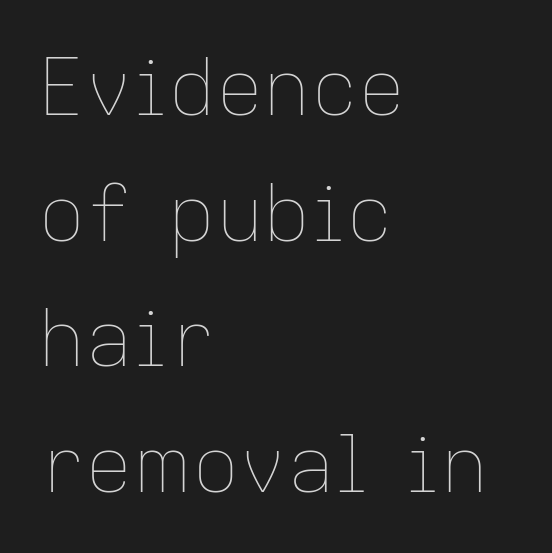
Only glyphs here, with clear space below each row. Caption: face not bold, strokes unweighted. Proportional: the letters do not fall into vertical columns. Words appear dense and cohesive because spacing is normal.
